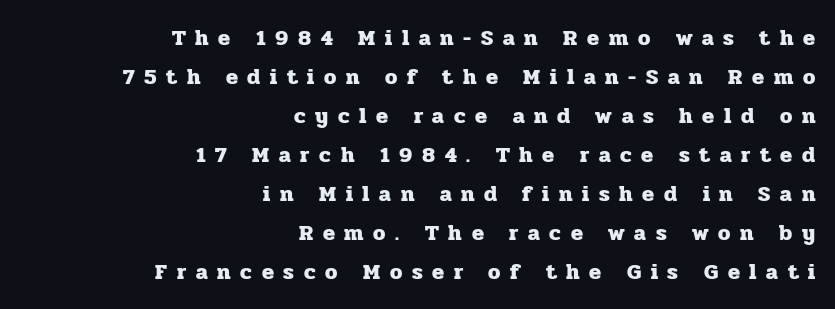
The image shows 22 px bold type, upright; set right-aligned, line spacing 1.77x, unusually wide letter spacing (+0.44 em), not underlined.
